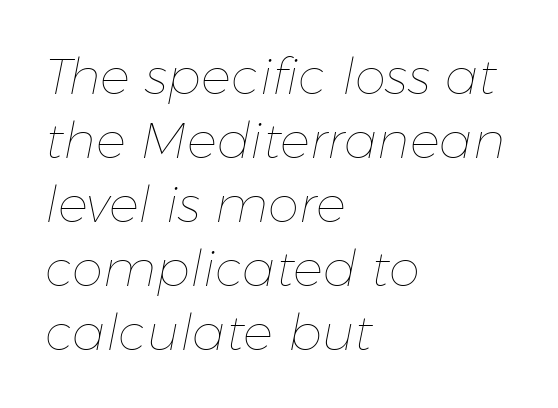
The image shows 50 px thin type, italic (leaning right); set left-aligned, normal line spacing (1.28x), normal letter spacing, not underlined; low stroke contrast and a medium x-height.
